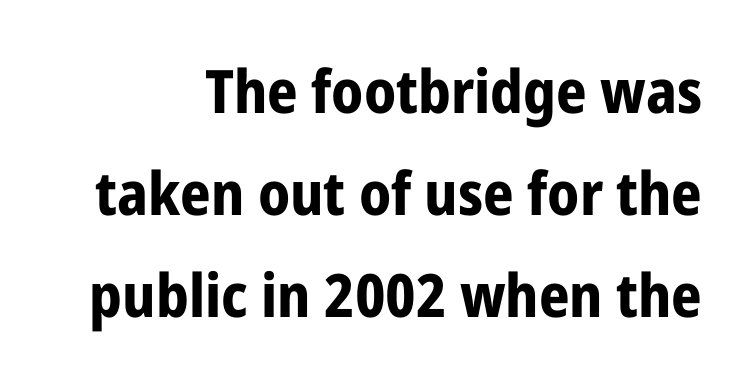
{"serif": "no", "italic": "no", "bold": "yes", "weight": "bold", "width": "condensed", "stroke_contrast": "low", "x_height": "medium", "monospaced": "no", "underline": "no", "align": "right", "line_spacing": "normal", "line_spacing_ratio": 1.7, "letter_spacing": "normal", "letter_spacing_em": 0.0, "glyph_px": 60}
